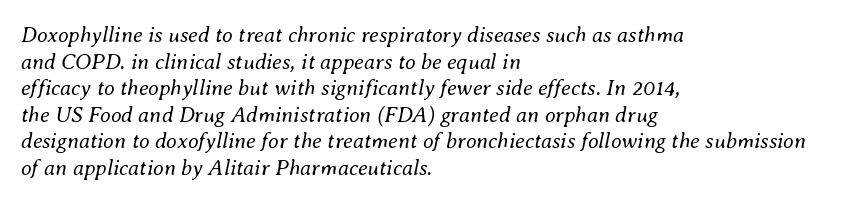
Slanted lettering throughout. Bold? No — there's no thickening of the strokes. The rendering anchors every line to the left-hand side. Beneath every word, the page is bare. Nobody touched the tracking dial on this one.
